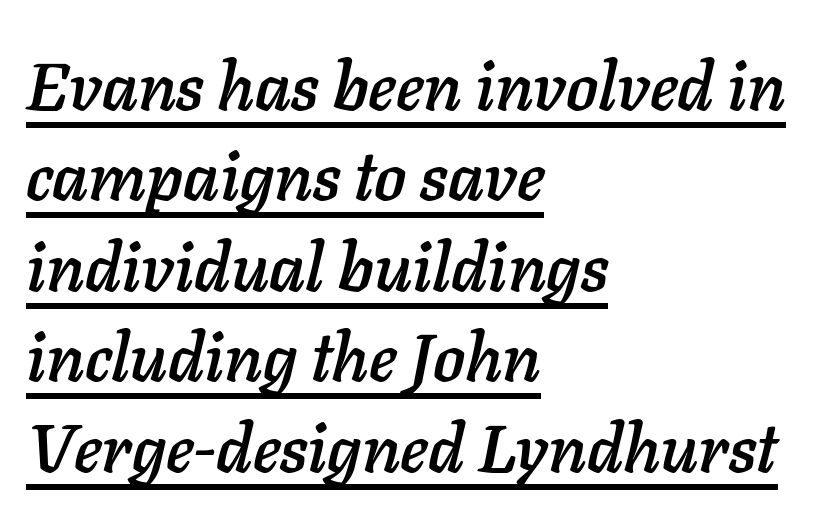
The image shows 67 px text type, italic (leaning right); set left-aligned, normal line spacing (1.35x), normal letter spacing, underlined; low stroke contrast and a medium x-height.
